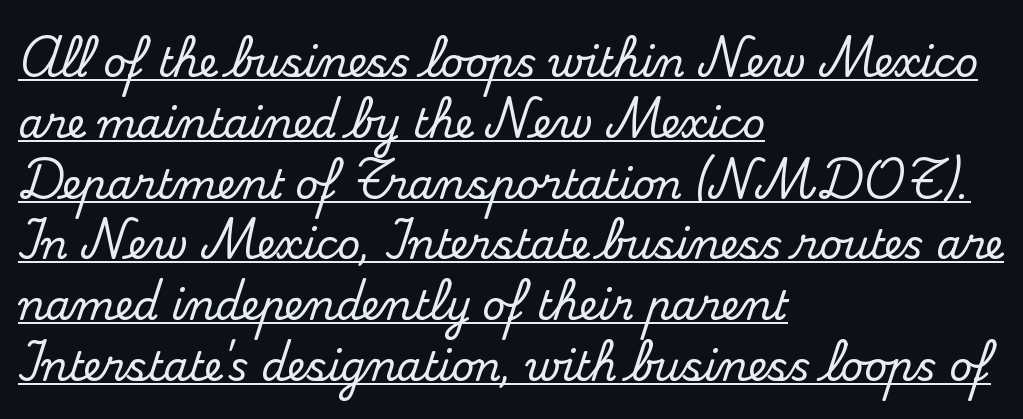
{"width": "normal", "stroke_contrast": "medium", "x_height": "small", "monospaced": "no", "underline": "yes", "align": "left", "line_spacing": "normal", "line_spacing_ratio": 1.52, "letter_spacing": "normal", "letter_spacing_em": 0.0, "glyph_px": 40}
